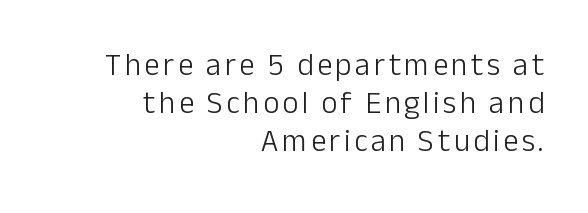
{"serif": "no", "italic": "no", "bold": "no", "weight": "light", "width": "normal", "stroke_contrast": "low", "x_height": "medium", "monospaced": "no", "underline": "no", "align": "right", "line_spacing_ratio": 1.23, "glyph_px": 31}
